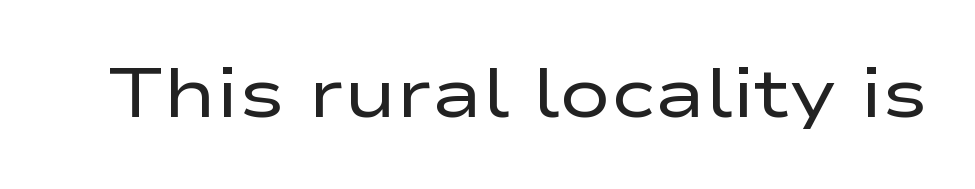
Here the designer chose a conventional face with non-uniform glyph widths. Examine the stroke ends and you'll find no serifs. How are the letters spaced? Ordinarily, with no added tracking. The lettering stays uniformly vertical, giving the passage a roman look. Ink coverage per letter is moderate at most.
